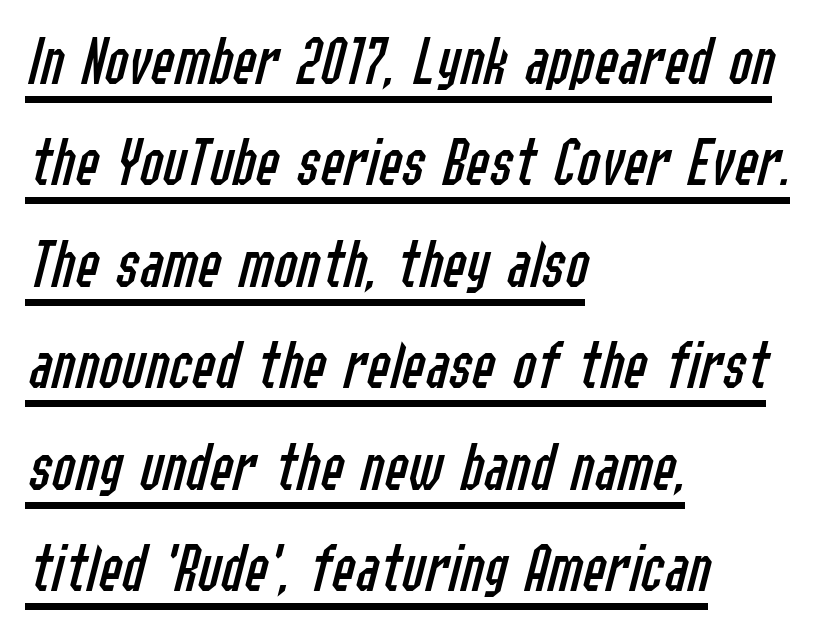
{"italic": "yes", "lean": "right", "slant_degrees": 14, "bold": "no", "weight": "regular", "width": "condensed", "stroke_contrast": "low", "x_height": "medium", "monospaced": "no", "underline": "yes", "align": "left", "line_spacing": "normal", "line_spacing_ratio": 1.45, "letter_spacing": "normal", "letter_spacing_em": 0.0, "glyph_px": 70}
